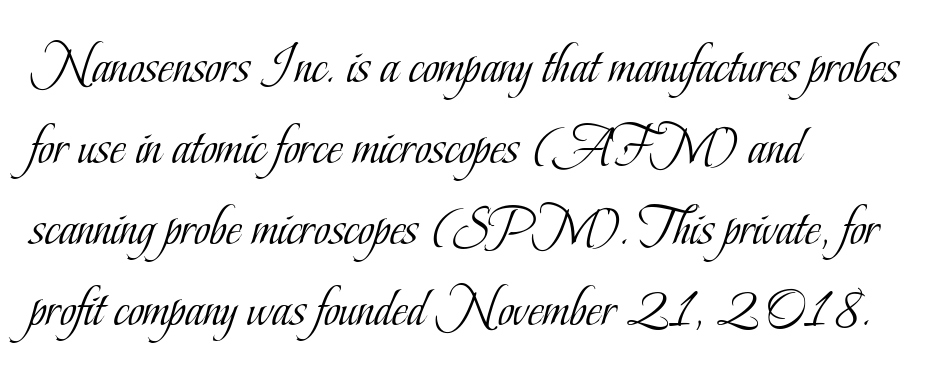
The image shows 55 px light, condensed serif type; set left-aligned, normal line spacing (1.47x), normal letter spacing, not underlined; low stroke contrast and a small x-height.
